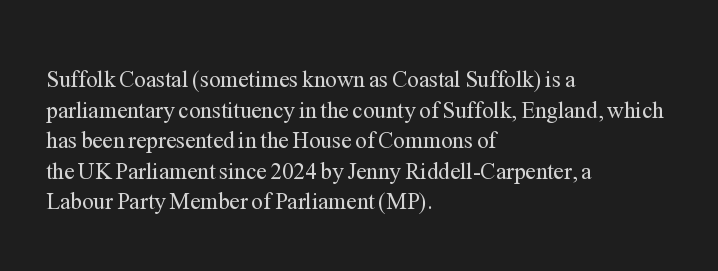
The image shows 23 px text type, upright; set left-aligned, normal line spacing (1.33x), normal letter spacing, not underlined.
